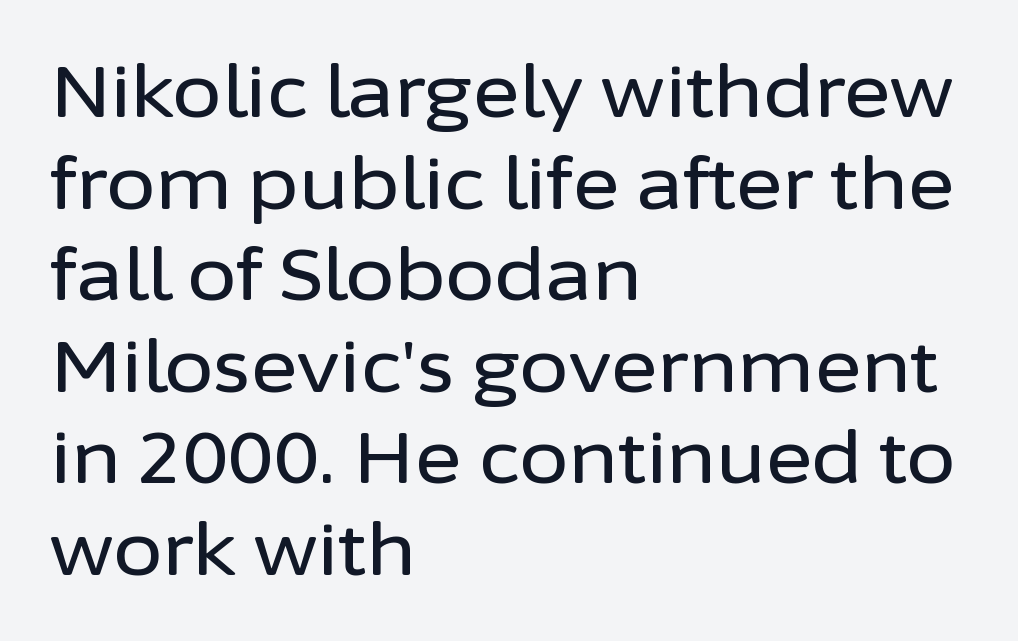
{"serif": "no", "italic": "no", "width": "normal", "stroke_contrast": "low", "x_height": "medium", "monospaced": "no", "underline": "no", "align": "left", "line_spacing": "normal", "line_spacing_ratio": 1.29, "letter_spacing": "normal", "letter_spacing_em": 0.0, "glyph_px": 71}
